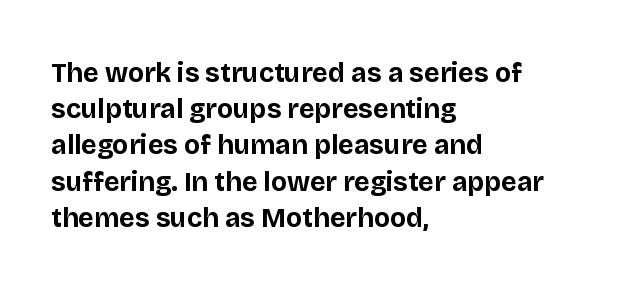
The image shows 27 px bold type, upright; set left-aligned, normal line spacing (1.34x), normal letter spacing, not underlined.
